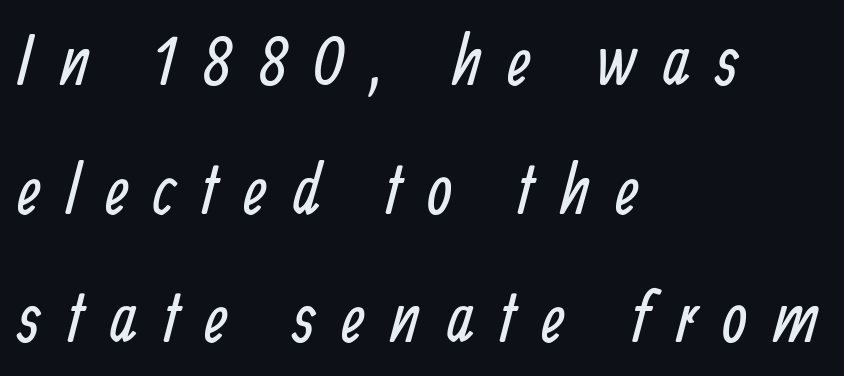
The image shows 71 px regular-weight, condensed sans-serif type; set left-aligned, line spacing 1.81x, unusually wide letter spacing (+0.37 em), not underlined; low stroke contrast and a medium x-height.
